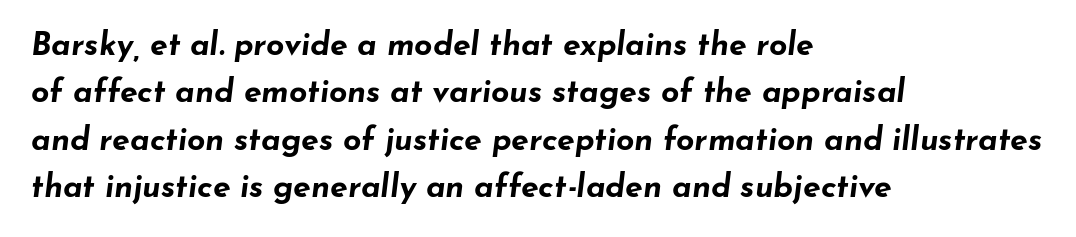
The image shows 32 px bold, wide type, italic (leaning right); set left-aligned, normal line spacing (1.48x), normal letter spacing, not underlined; low stroke contrast and a small x-height.
